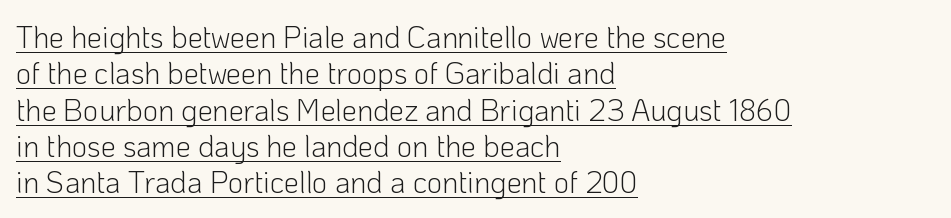
Are there feet on the stems? There aren't — it's a sans. These glyphs show unthickened strokes, regular width or finer. The passage shown is underscored from start to finish. This rendering leaves character spacing at its baseline value. This sample has the flowing, uneven cadence of proportional lettering.
